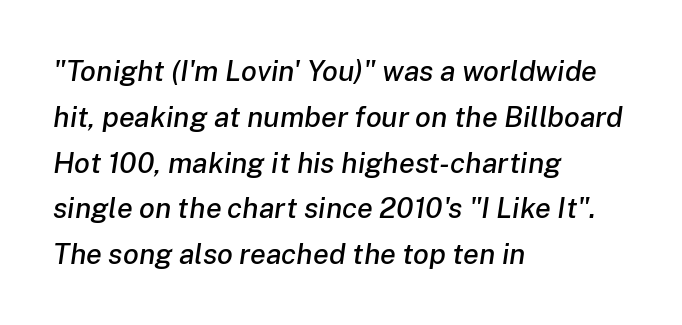
The space between consecutive lines is moderate. The face used here is proportionally spaced, like ordinary book or web type. The specimen reads as italic at a glance. The area under the type is left untouched. The type is set solid horizontally, with unmodified tracking.
